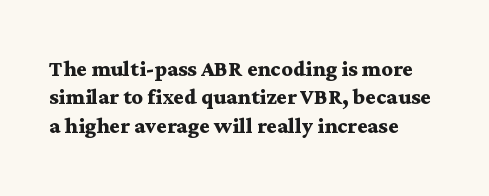
Q: Is the text bold? A: Yes.
Q: Is the text italic (slanted)? A: No, it is upright.
Q: Is the typeface a serif or a sans-serif typeface? A: Serif.
Q: Is the text underlined? A: No.
Q: How is the paragraph aligned? A: Left-aligned.
Q: Is the spacing between letters normal or unusually wide? A: Normal.
Q: Is the spacing between lines tight, normal or loose? A: Tight.
Q: Width (condensed, normal, or wide)? A: Wide.
Q: Stroke contrast? A: Medium.
Q: x-height? A: Medium.
Q: Monospaced? A: No.
